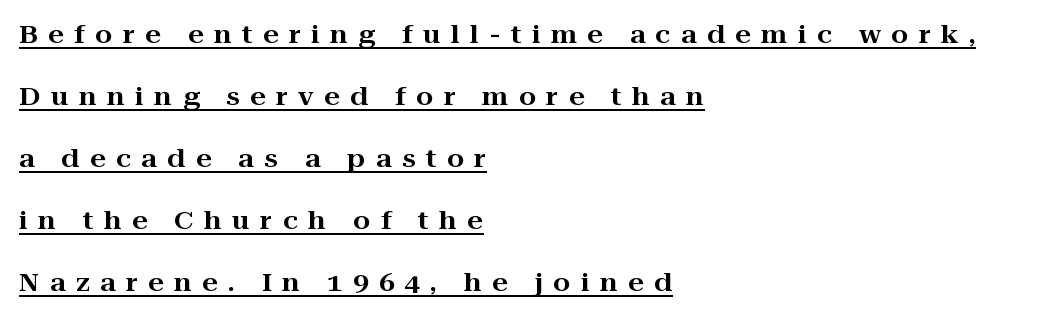
{"italic": "no", "underline": "yes", "align": "left", "line_spacing": "loose", "line_spacing_ratio": 2.48, "letter_spacing": "wide", "letter_spacing_em": 0.41, "glyph_px": 25}
